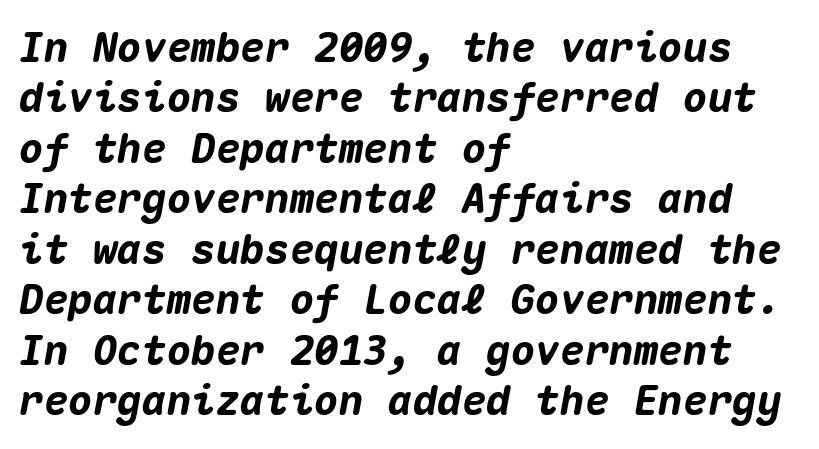
{"italic": "yes", "lean": "right", "slant_degrees": 10, "bold": "yes", "weight": "heavy", "width": "normal", "stroke_contrast": "medium", "x_height": "medium", "monospaced": "yes", "underline": "no", "align": "left", "line_spacing_ratio": 1.23, "letter_spacing": "normal", "letter_spacing_em": 0.0, "glyph_px": 41}
